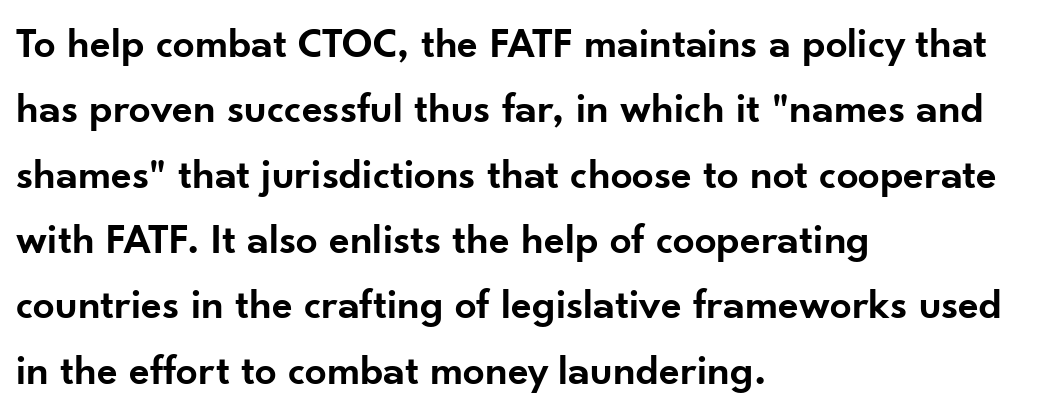
Q: Is the text bold? A: Semi-bold.
Q: Is the text italic (slanted)? A: No, it is upright.
Q: Is the typeface a serif or a sans-serif typeface? A: Sans-serif.
Q: Is the text underlined? A: No.
Q: How is the paragraph aligned? A: Left-aligned.
Q: Is the spacing between letters normal or unusually wide? A: Normal.
Q: Is the spacing between lines tight, normal or loose? A: Normal.
Q: Width (condensed, normal, or wide)? A: Normal.
Q: Stroke contrast? A: Low.
Q: x-height? A: Small.
Q: Monospaced? A: No.
